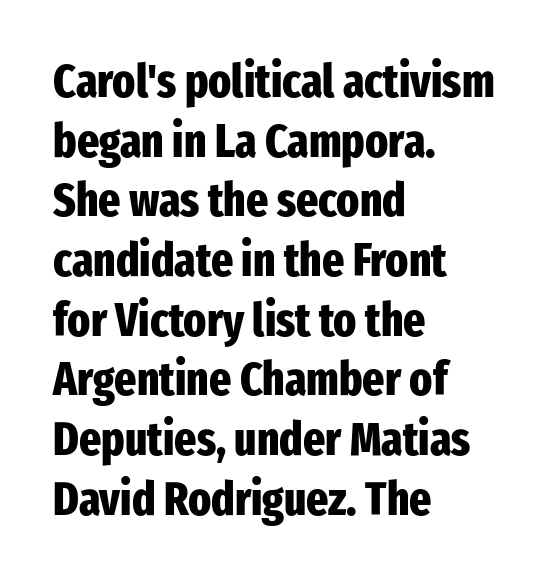
The image shows 47 px heavy, condensed sans-serif type, upright; set left-aligned, normal line spacing (1.27x), normal letter spacing, not underlined; low stroke contrast and a medium x-height.
